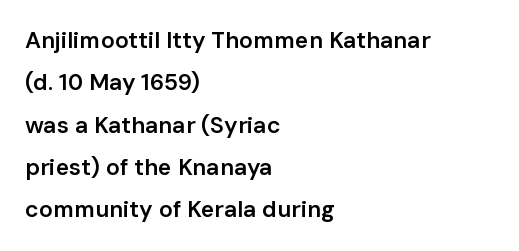
Q: Is the text bold? A: Semi-bold.
Q: Is the text italic (slanted)? A: No, it is upright.
Q: Is the text underlined? A: No.
Q: How is the paragraph aligned? A: Left-aligned.
Q: Is the spacing between letters normal or unusually wide? A: Normal.
